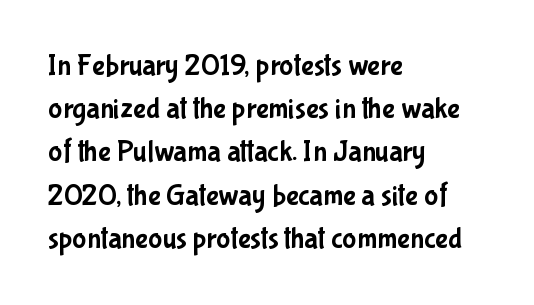
Q: Is the text italic (slanted)? A: No, it is upright.
Q: Is the typeface a serif or a sans-serif typeface? A: Sans-serif.
Q: Is the text underlined? A: No.
Q: How is the paragraph aligned? A: Left-aligned.
Q: Is the spacing between letters normal or unusually wide? A: Normal.
Q: Is the spacing between lines tight, normal or loose? A: Normal.
Q: Width (condensed, normal, or wide)? A: Condensed.
Q: Stroke contrast? A: Low.
Q: x-height? A: Medium.
Q: Monospaced? A: No.
